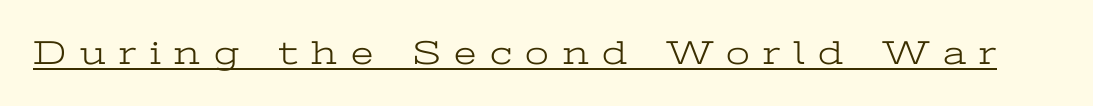
Q: Is the text bold? A: No.
Q: Is the text italic (slanted)? A: No, it is upright.
Q: Is the typeface a serif or a sans-serif typeface? A: Serif.
Q: Is the text underlined? A: Yes.
Q: Is the spacing between letters normal or unusually wide? A: Unusually wide.
Q: Width (condensed, normal, or wide)? A: Wide.
Q: Stroke contrast? A: Low.
Q: x-height? A: Medium.
Q: Monospaced? A: No.
